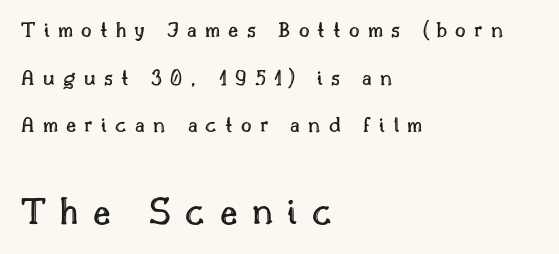
The image shows 40 px text type, upright; set left-aligned, loose line spacing (2.07x), unusually wide letter spacing (+0.36 em), not underlined; the second (bottom) block is 1.74x larger; a small x-height.
